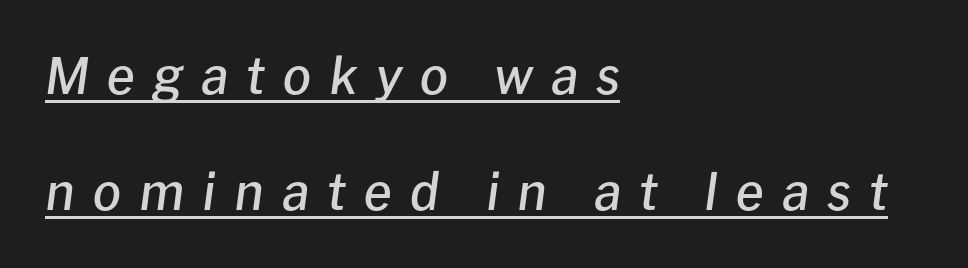
The image shows 50 px semibold type, italic (leaning right); set left-aligned, loose line spacing (2.33x), unusually wide letter spacing (+0.36 em), underlined; low stroke contrast and a medium x-height.
